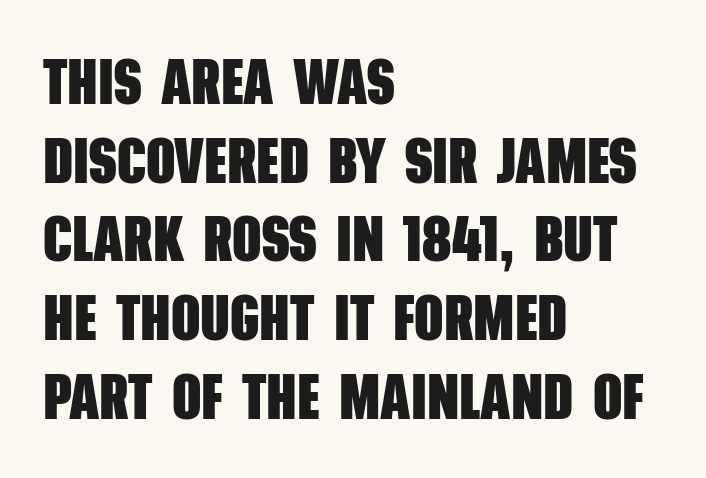
Q: Is the text bold? A: Yes.
Q: Is the typeface a serif or a sans-serif typeface? A: Sans-serif.
Q: Is the text underlined? A: No.
Q: How is the paragraph aligned? A: Left-aligned.
Q: Is the spacing between letters normal or unusually wide? A: Normal.
Q: Width (condensed, normal, or wide)? A: Condensed.
Q: Stroke contrast? A: Low.
Q: x-height? A: Large.
Q: Monospaced? A: No.
